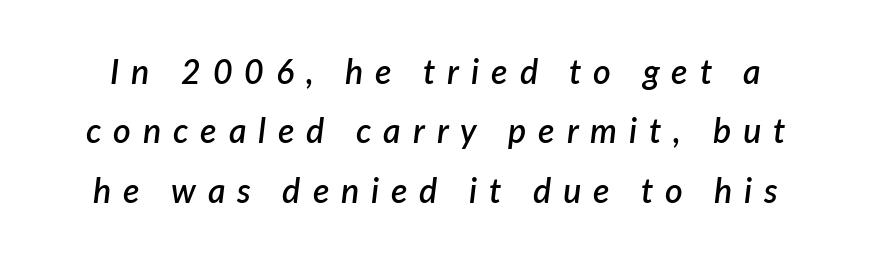
A clean baseline with only descenders dipping below it. Each letter keeps its own natural width here, so spacing adapts to shape. There is plenty of visible air inserted between adjacent glyphs. What weight is shown? A semibold, between regular and bold. Observe the lean: these are italic letterforms.
